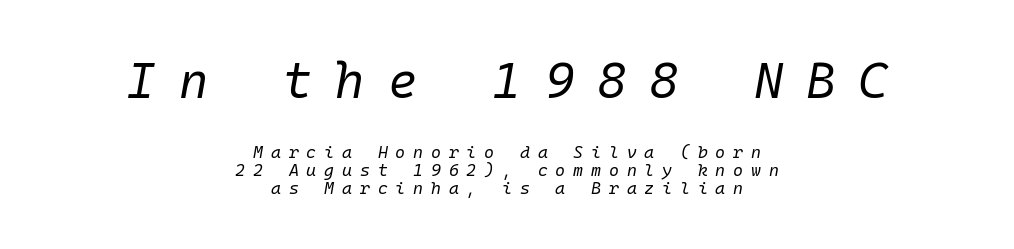
This layout puts the oversized block above and the modest block below. This rendering uses center alignment, leaving both contours irregular but symmetric. Looks like terminal output: every glyph gets an equal slot. Yep, that's italic — everything's leaning.
